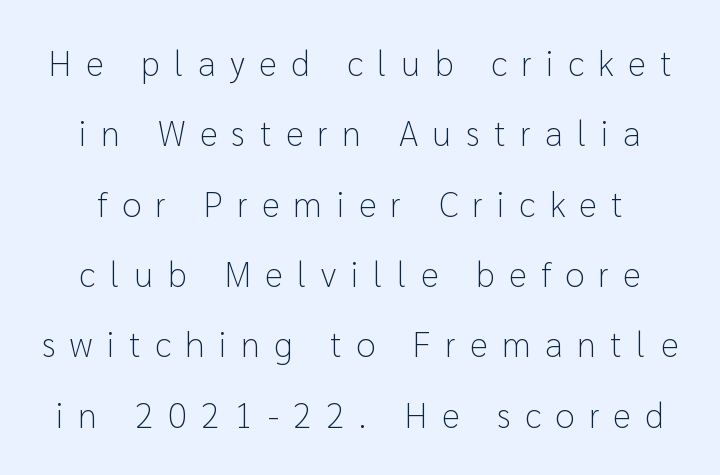
Leading: increased. You could not count columns in this text — the font is proportionally spaced. The lettering stays uniformly vertical, giving the passage a roman look. Is this a heavy cut? Hardly; it is regular or lighter.
